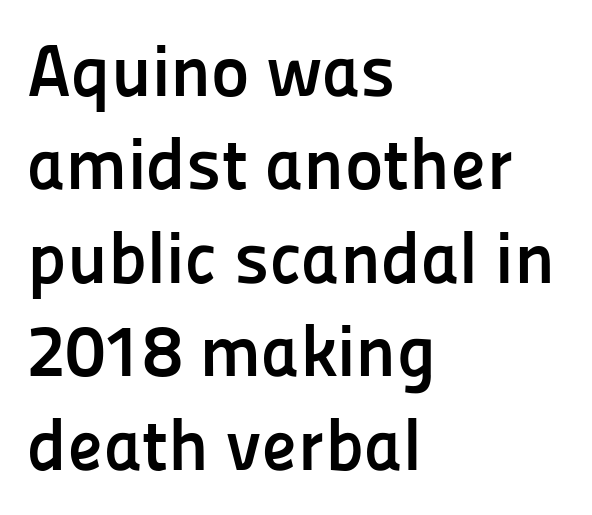
The image shows 73 px semibold sans-serif type, upright; set left-aligned, normal line spacing (1.28x), normal letter spacing, not underlined; low stroke contrast and a medium x-height.
